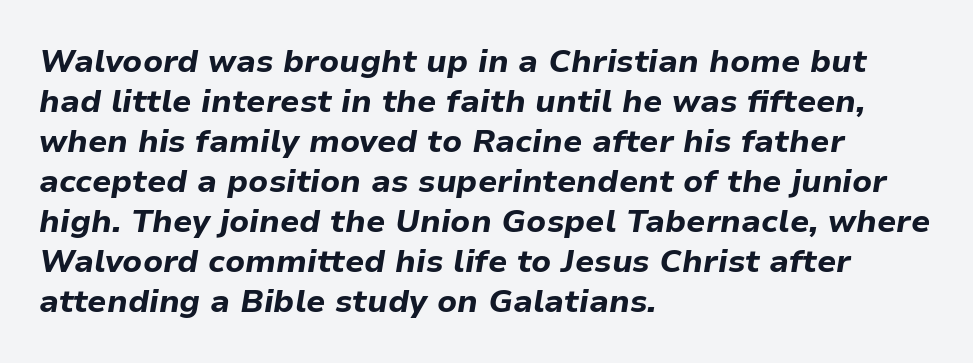
Q: Is the text bold? A: Yes.
Q: Is the text italic (slanted)? A: Yes, it leans right by about 9 degrees.
Q: Is the text underlined? A: No.
Q: How is the paragraph aligned? A: Left-aligned.
Q: Is the spacing between letters normal or unusually wide? A: Normal.
Q: Is the spacing between lines tight, normal or loose? A: Normal.
Q: Width (condensed, normal, or wide)? A: Normal.
Q: Stroke contrast? A: Low.
Q: x-height? A: Medium.
Q: Monospaced? A: No.
